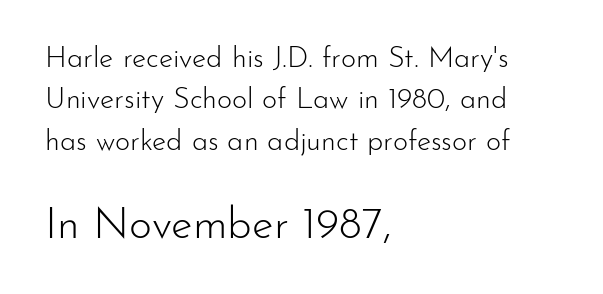
No italicization has been applied; the sample stays upright. No heavy texture on the line: the type isn't bold. Normally led — the rows are evenly, conventionally spaced. Nobody drew a line under any word here. Classification — sans serif.
